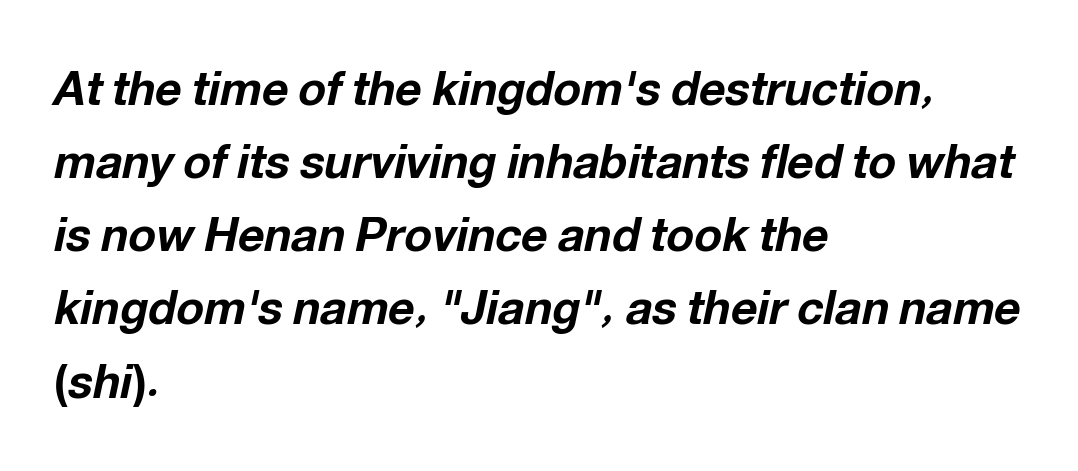
Notice how the passage keeps a crisp vertical edge on the left only. Nobody touched the tracking dial on this one. Character widths vary here, with narrow letters taking less room than wide ones. Vertical spacing — default.
